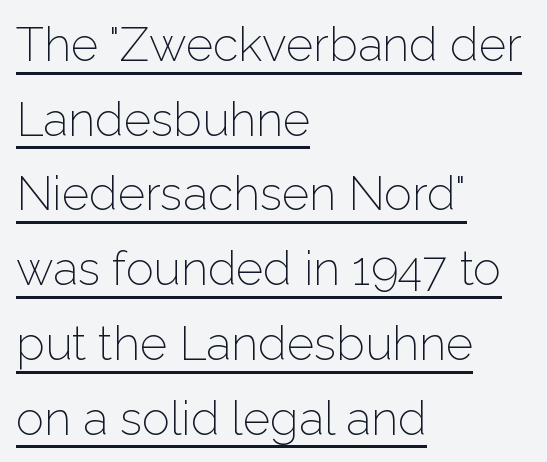
{"serif": "no", "italic": "no", "bold": "no", "weight": "light", "width": "normal", "stroke_contrast": "low", "x_height": "medium", "monospaced": "no", "underline": "yes", "align": "left", "line_spacing": "normal", "line_spacing_ratio": 1.59, "letter_spacing": "normal", "letter_spacing_em": 0.0, "glyph_px": 47}
